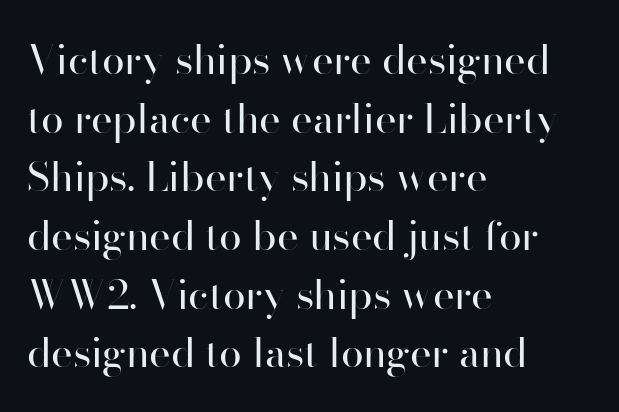
The image shows 41 px regular-weight sans-serif type, upright; set left-aligned, normal line spacing (1.43x), normal letter spacing, not underlined; high stroke contrast and a small x-height.
